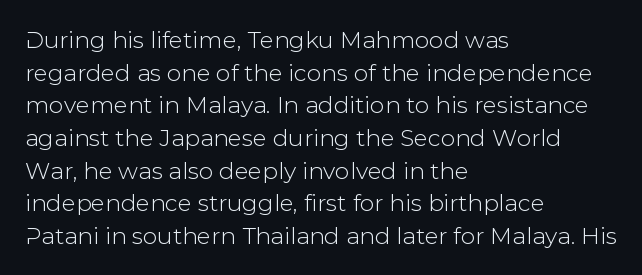
All the whitespace from short lines collects on the right. Standard letterfit; no display-style spreading of the glyphs. The area under the type is left untouched. Characters remain perfectly vertical along every line. If you measured baseline to baseline, you'd find a middling distance.
